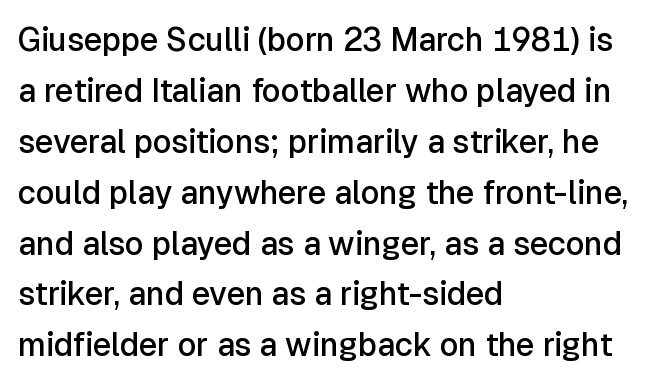
The image shows 32 px semibold sans-serif type, upright; set left-aligned, normal line spacing (1.59x), normal letter spacing, not underlined; low stroke contrast and a medium x-height.
